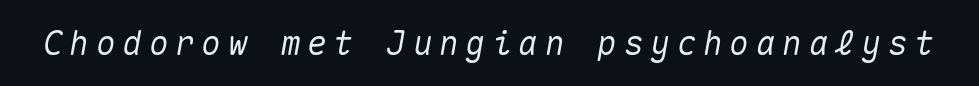
Here the glyphs are tracked loosely, breaking word shapes into spaced letters. This sample uses an oblique cut, with every glyph tilted off the vertical. Looks like terminal output: every glyph gets an equal slot. Clear beneath every line of the passage.
